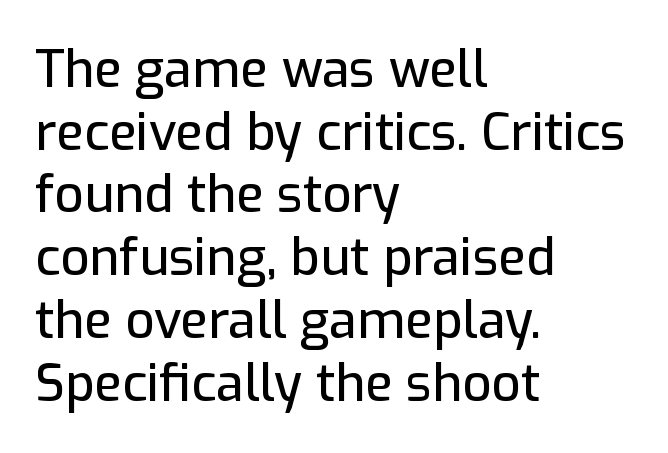
{"serif": "no", "italic": "no", "width": "normal", "stroke_contrast": "low", "x_height": "medium", "monospaced": "no", "underline": "no", "align": "left", "line_spacing_ratio": 1.23, "letter_spacing": "normal", "letter_spacing_em": 0.0, "glyph_px": 51}
